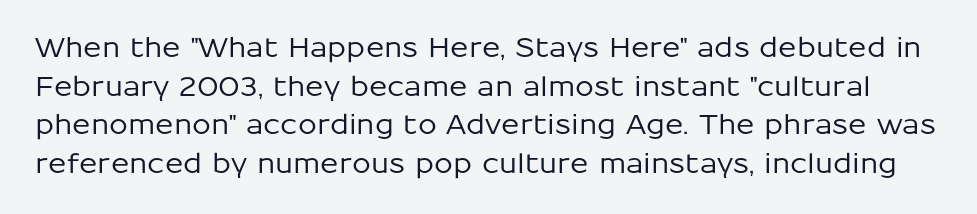
The image shows 27 px text type, upright; set normal line spacing (1.43x), normal letter spacing, not underlined.
